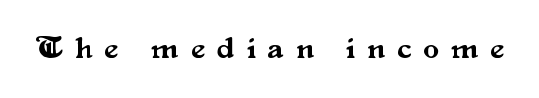
Q: Is the text italic (slanted)? A: No, it is upright.
Q: Is the typeface a serif or a sans-serif typeface? A: Serif.
Q: Is the text underlined? A: No.
Q: Is the spacing between letters normal or unusually wide? A: Unusually wide.
Q: Width (condensed, normal, or wide)? A: Normal.
Q: Stroke contrast? A: Medium.
Q: x-height? A: Small.
Q: Monospaced? A: No.
